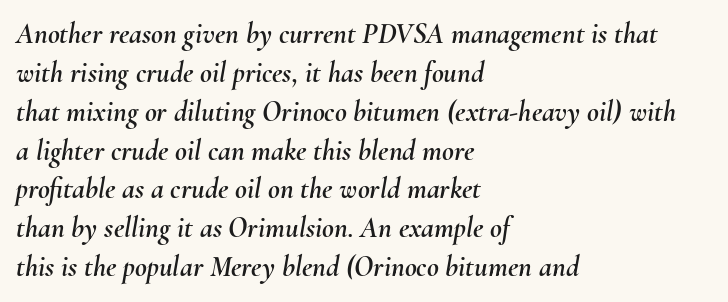
Q: Is the text italic (slanted)? A: Yes, it leans right by about 10 degrees.
Q: Is the text underlined? A: No.
Q: How is the paragraph aligned? A: Left-aligned.
Q: Is the spacing between letters normal or unusually wide? A: Normal.
Q: Is the spacing between lines tight, normal or loose? A: Normal.
Q: Width (condensed, normal, or wide)? A: Normal.
Q: Stroke contrast? A: Medium.
Q: x-height? A: Small.
Q: Monospaced? A: No.
